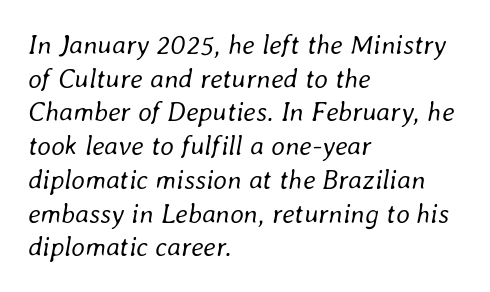
These lines were composed using italics. Caption: multi-line text, flush left, ragged right. In terms of leading, this rendering sits right in the middle. The gaps between neighbouring characters are ordinary and unremarkable.
